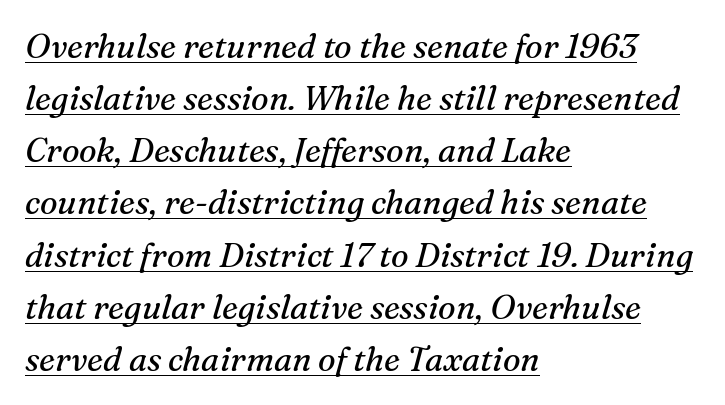
Q: Is the text bold? A: No.
Q: Is the text italic (slanted)? A: Yes, it leans right by about 16 degrees.
Q: Is the typeface a serif or a sans-serif typeface? A: Serif.
Q: Is the text underlined? A: Yes.
Q: How is the paragraph aligned? A: Left-aligned.
Q: Is the spacing between letters normal or unusually wide? A: Normal.
Q: Is the spacing between lines tight, normal or loose? A: Normal.
Q: Width (condensed, normal, or wide)? A: Normal.
Q: Stroke contrast? A: Medium.
Q: x-height? A: Medium.
Q: Monospaced? A: No.
